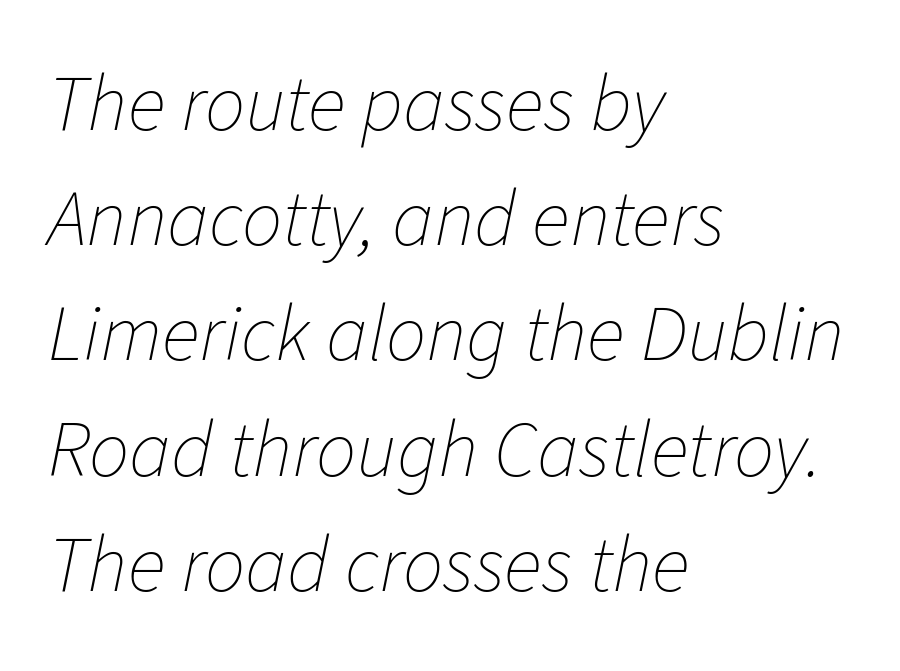
The image shows 80 px thin type, italic (leaning right); set left-aligned, normal line spacing (1.44x), normal letter spacing, not underlined; low stroke contrast and a medium x-height.
